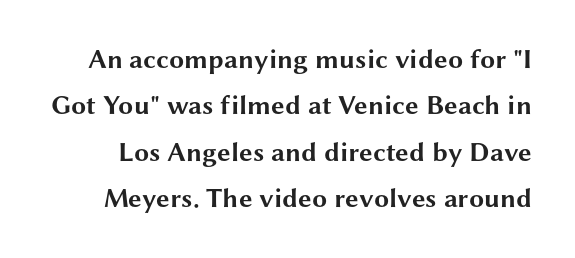
{"italic": "no", "bold": "yes", "underline": "no", "line_spacing_ratio": 1.72, "letter_spacing": "normal", "letter_spacing_em": 0.0, "glyph_px": 27}
